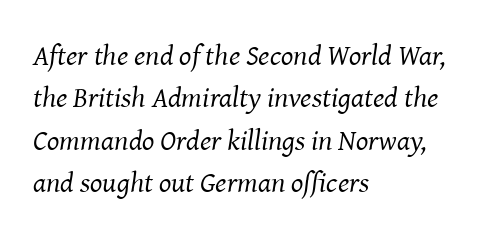
Q: Is the text bold? A: No.
Q: Is the text italic (slanted)? A: Yes, it leans right by about 8 degrees.
Q: Is the typeface a serif or a sans-serif typeface? A: Serif.
Q: Is the text underlined? A: No.
Q: How is the paragraph aligned? A: Left-aligned.
Q: Is the spacing between letters normal or unusually wide? A: Normal.
Q: Is the spacing between lines tight, normal or loose? A: Normal.
Q: Width (condensed, normal, or wide)? A: Normal.
Q: Stroke contrast? A: Medium.
Q: x-height? A: Medium.
Q: Monospaced? A: No.
